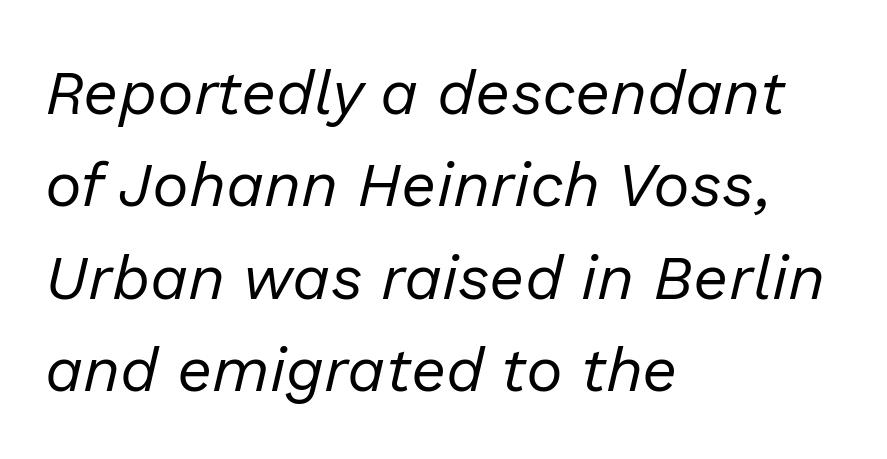
The passage shown is not underscored anywhere. Successive baselines arrive at the customary interval. The axis of the letterforms is tilted away from vertical. No extra ink here — the face is not bold. Reading down the block, your eye returns to a fixed left position each line.
